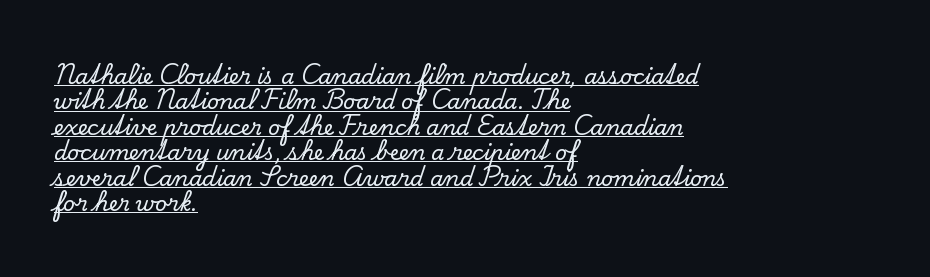
{"underline": "yes", "align": "left", "line_spacing_ratio": 1.21, "letter_spacing": "normal", "letter_spacing_em": 0.0, "glyph_px": 21}
